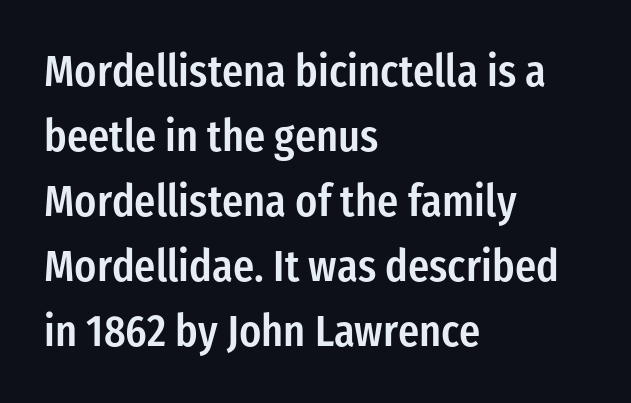
Is the type bold? Partly — it's a semibold, heavier than regular but not fully bold. Observe the absence of serifs on each vertical stroke in this sample. In terms of letterspacing, this is plain default setting. Clear beneath every line of the passage.
